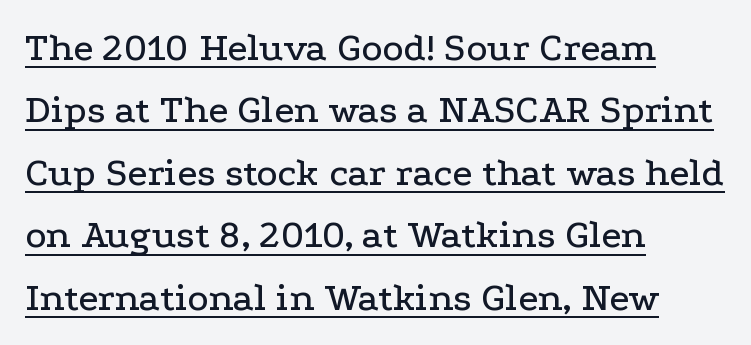
The rendering uses natural spacing where letterforms have individual widths. Vertically, the passage feels balanced, rows spaced as you'd expect. If you drew a ruler down the left edge, every line would touch it. Serif or sans? Serif — the stroke terminals have little feet. Honestly, the underline is the first thing you notice here. Does extra space separate the letters? No, they use regular spacing.
